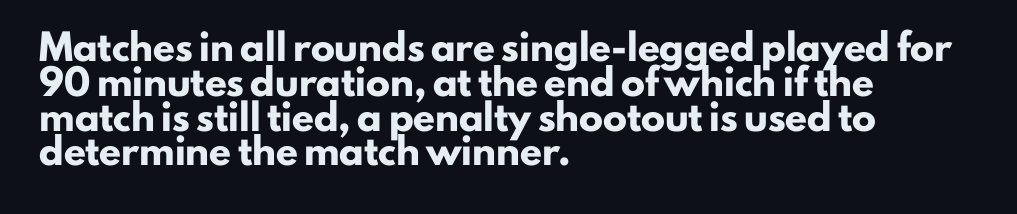
The image shows 24 px bold type, upright; set left-aligned, normal line spacing (1.45x), normal letter spacing, not underlined.
